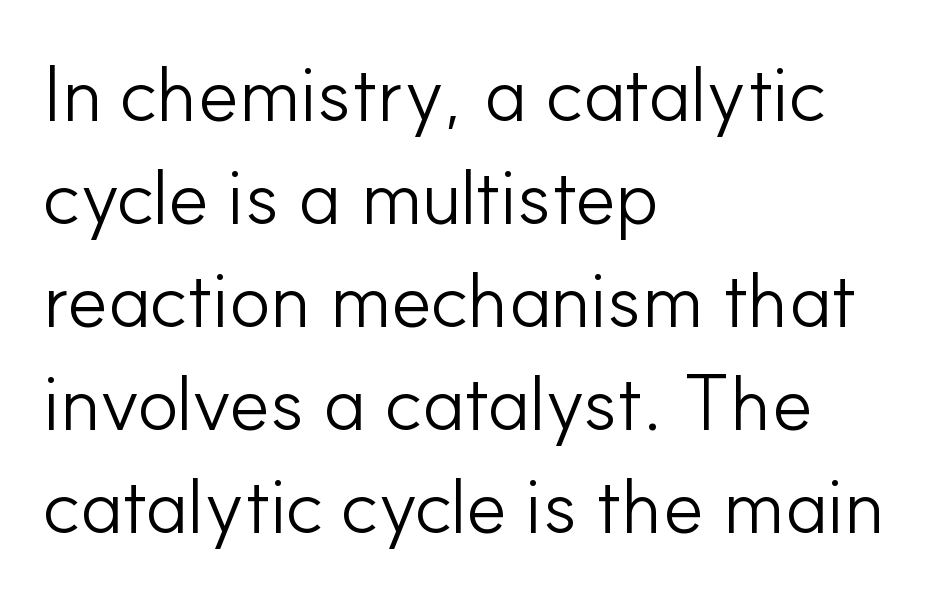
Q: Is the text bold? A: No.
Q: Is the text italic (slanted)? A: No, it is upright.
Q: Is the typeface a serif or a sans-serif typeface? A: Sans-serif.
Q: Is the text underlined? A: No.
Q: How is the paragraph aligned? A: Left-aligned.
Q: Is the spacing between letters normal or unusually wide? A: Normal.
Q: Is the spacing between lines tight, normal or loose? A: Normal.
Q: Width (condensed, normal, or wide)? A: Normal.
Q: Stroke contrast? A: Low.
Q: x-height? A: Small.
Q: Monospaced? A: No.
